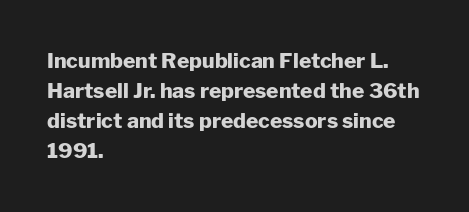
The font's upright variant was chosen for this text. These lines keep a tight, regular rhythm from letter to letter. Notice how thick the strokes are: this is what a full bold looks like. These lines sit exactly where default settings would place them.
